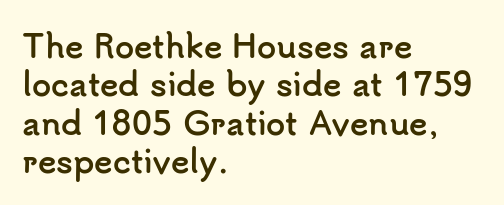
Is this a fixed-width face? No — the glyphs have proportional, varying widths. Unmarked baselines from the first word to the last. Notice how the stems are strictly vertical — no italics here. This sample is left-justified, so line endings fall wherever the words run out.
